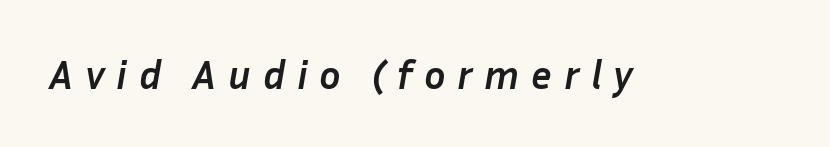
The image shows 40 px semibold type, italic (leaning right); set unusually wide letter spacing (+0.29 em), not underlined; low stroke contrast and a medium x-height.
